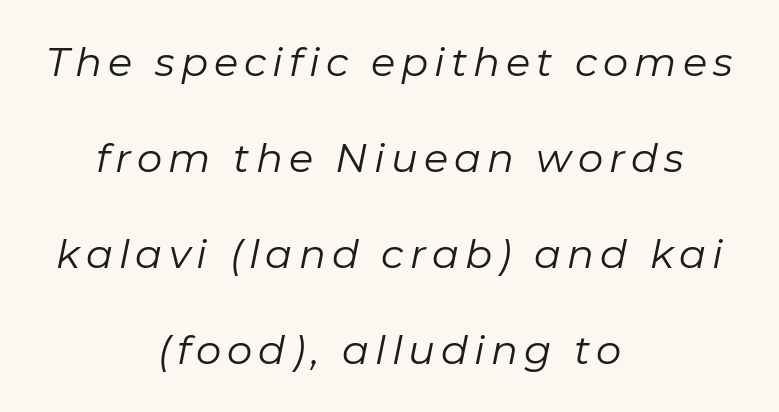
The image shows 40 px regular-weight type, italic (leaning right); set centered, loose line spacing (2.4x), not underlined; low stroke contrast and a medium x-height.
